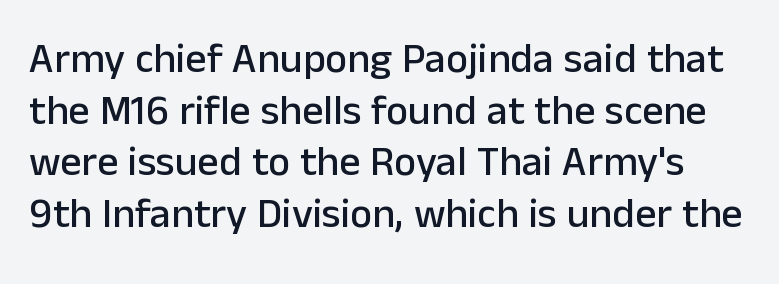
{"serif": "no", "italic": "no", "width": "normal", "stroke_contrast": "low", "x_height": "medium", "monospaced": "no", "underline": "no", "line_spacing_ratio": 1.23, "letter_spacing": "normal", "letter_spacing_em": 0.0, "glyph_px": 42}
